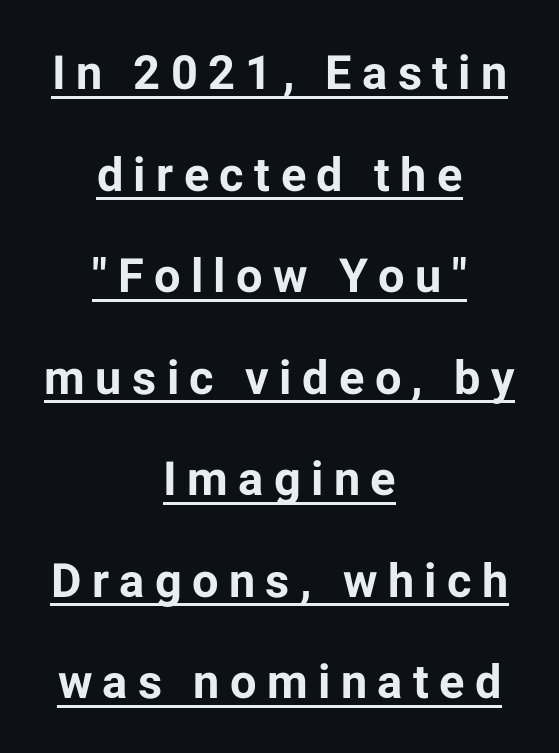
Q: Is the text bold? A: Yes.
Q: Is the text italic (slanted)? A: No, it is upright.
Q: Is the typeface a serif or a sans-serif typeface? A: Sans-serif.
Q: Is the text underlined? A: Yes.
Q: How is the paragraph aligned? A: Centered.
Q: Is the spacing between letters normal or unusually wide? A: Unusually wide.
Q: Is the spacing between lines tight, normal or loose? A: Loose.
Q: Width (condensed, normal, or wide)? A: Normal.
Q: Stroke contrast? A: Low.
Q: x-height? A: Medium.
Q: Monospaced? A: No.
